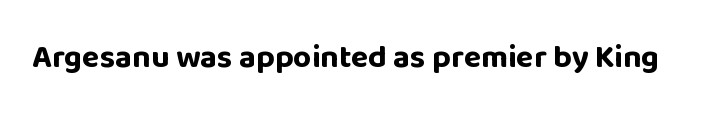
The image shows 32 px bold sans-serif type, upright; set normal letter spacing, not underlined; low stroke contrast and a large x-height.
